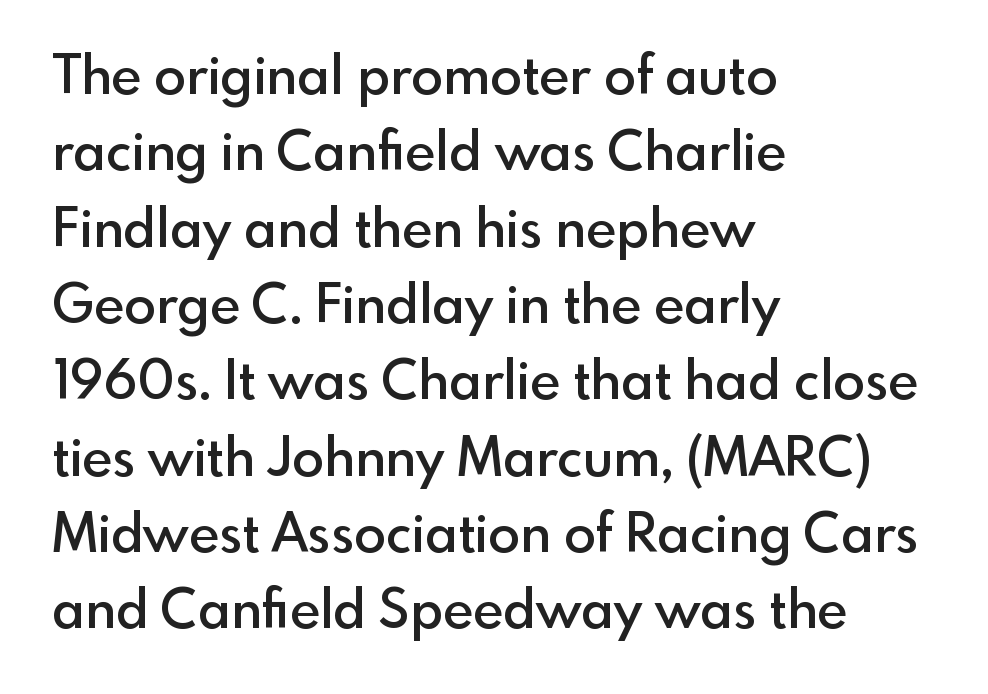
{"serif": "no", "italic": "no", "bold": "semi", "weight": "semibold", "width": "normal", "x_height": "small", "monospaced": "no", "underline": "no", "align": "left", "line_spacing": "normal", "line_spacing_ratio": 1.44, "letter_spacing": "normal", "letter_spacing_em": 0.0, "glyph_px": 53}
